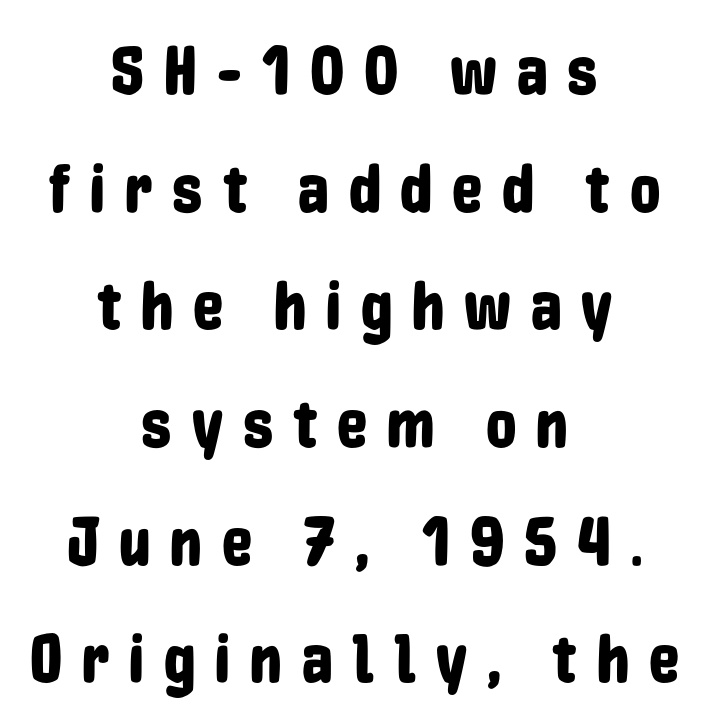
The image shows 68 px condensed sans-serif type, upright; set centered, line spacing 1.73x, unusually wide letter spacing (+0.29 em), not underlined; low stroke contrast and a medium x-height.
